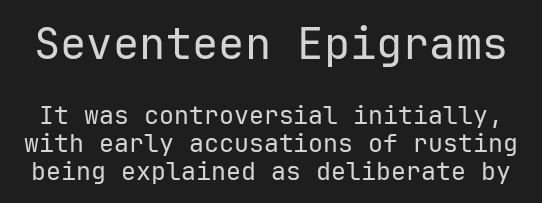
The lettering stays uniformly vertical, giving the passage a roman look. Unlike a traditional serif, this face leaves its strokes unadorned. In terms of leading, this rendering errs on the cramped side. The zone under the glyphs is completely vacant. Is the letter spacing exaggerated? No — it looks like the ordinary default. Stem width sits at or under what a default text font uses.
